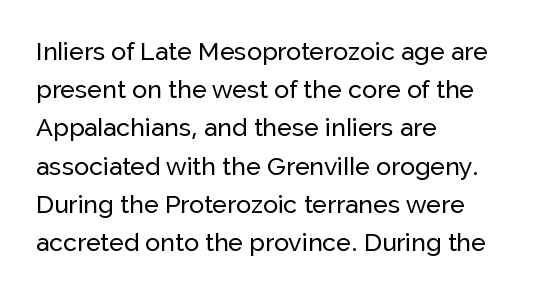
The image shows 25 px text type, upright; set left-aligned, normal line spacing (1.53x), normal letter spacing, not underlined.
